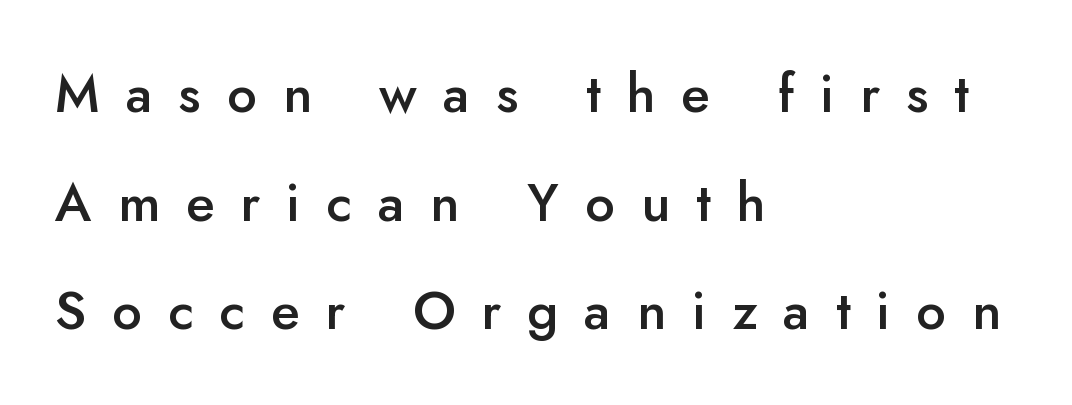
The image shows 53 px semibold sans-serif type, upright; set left-aligned, loose line spacing (2.05x), unusually wide letter spacing (+0.49 em), not underlined; low stroke contrast and a small x-height.
